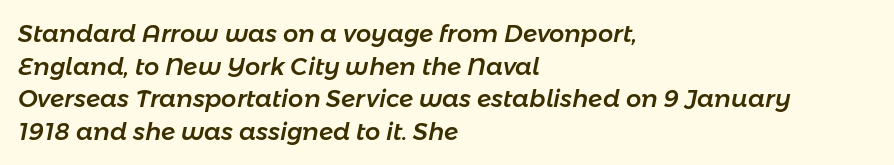
{"italic": "yes", "lean": "right", "slant_degrees": 11, "underline": "no", "align": "left", "line_spacing": "normal", "line_spacing_ratio": 1.36, "letter_spacing": "normal", "letter_spacing_em": 0.0, "glyph_px": 24}
